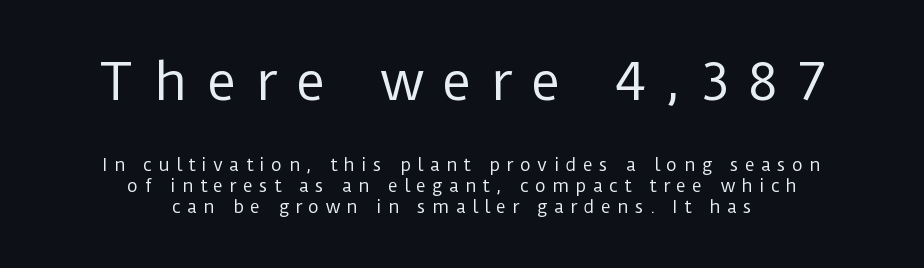
The image shows 51 px regular-weight sans-serif type, upright; set centered, normal line spacing (1.25x), unusually wide letter spacing (+0.37 em), not underlined; the first (top) block is 3.0x larger; low stroke contrast and a medium x-height.
